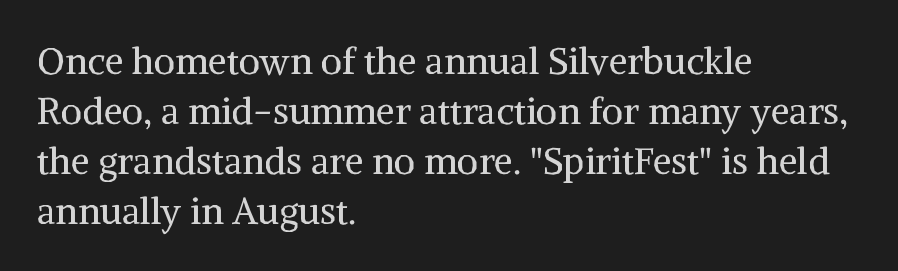
Notice how descenders clear the ascenders below comfortably — that's standard leading. Underline: absent. Tall strokes in this sample are plumb rather than angled. Letterform terminals end in serifs throughout the passage. You could not count columns in this text — the font is proportionally spaced. Each line starts at the same left margin while the right side varies.
